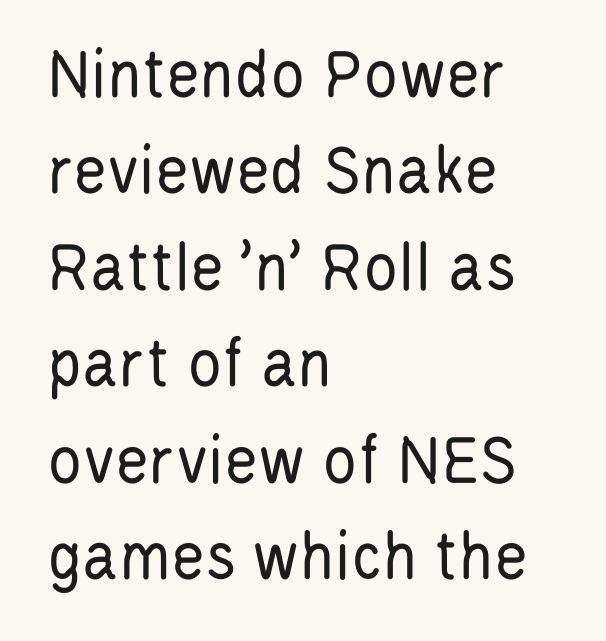
Q: Is the text bold? A: No.
Q: Is the text italic (slanted)? A: No, it is upright.
Q: Is the typeface a serif or a sans-serif typeface? A: Sans-serif.
Q: Is the text underlined? A: No.
Q: How is the paragraph aligned? A: Left-aligned.
Q: Is the spacing between letters normal or unusually wide? A: Normal.
Q: Is the spacing between lines tight, normal or loose? A: Normal.
Q: Width (condensed, normal, or wide)? A: Condensed.
Q: Stroke contrast? A: Low.
Q: x-height? A: Large.
Q: Monospaced? A: No.
